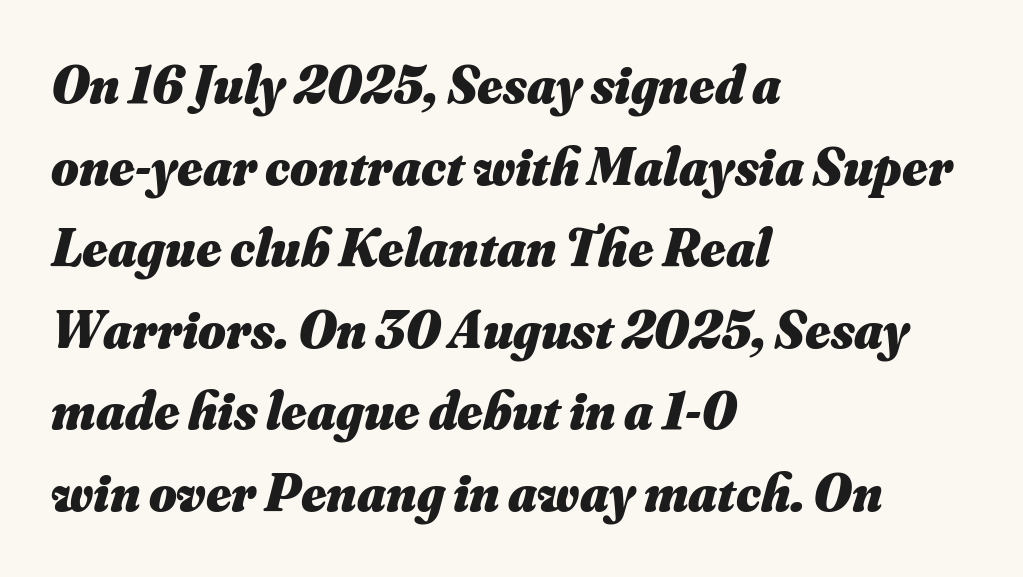
{"italic": "yes", "lean": "right", "slant_degrees": 16, "bold": "yes", "weight": "heavy", "width": "normal", "stroke_contrast": "medium", "x_height": "small", "monospaced": "no", "underline": "no", "align": "left", "line_spacing": "normal", "line_spacing_ratio": 1.54, "letter_spacing": "normal", "letter_spacing_em": 0.0, "glyph_px": 53}
